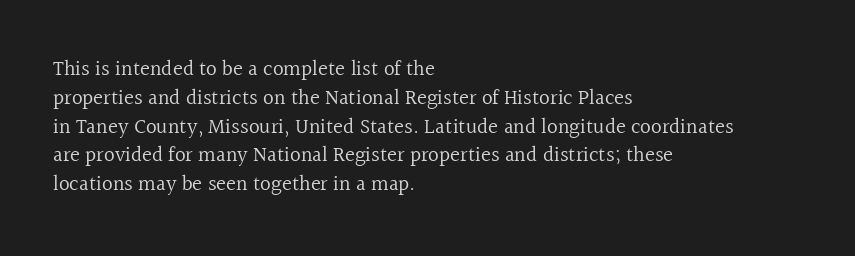
Each new line begins a customary step beneath the previous one. Stems here are at most as thick as an everyday book face. Words appear dense and cohesive because spacing is normal. Descenders hang freely into open space. The axis of the letterforms is exactly vertical.
